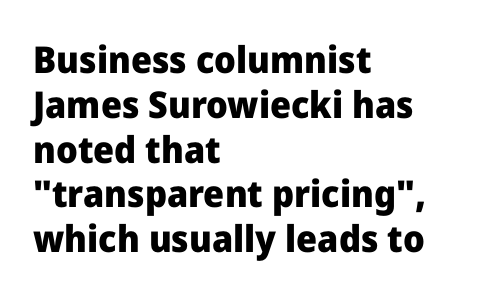
Q: Is the text bold? A: Yes.
Q: Is the text italic (slanted)? A: No, it is upright.
Q: Is the typeface a serif or a sans-serif typeface? A: Sans-serif.
Q: Is the text underlined? A: No.
Q: How is the paragraph aligned? A: Left-aligned.
Q: Is the spacing between letters normal or unusually wide? A: Normal.
Q: Width (condensed, normal, or wide)? A: Normal.
Q: Stroke contrast? A: Low.
Q: x-height? A: Medium.
Q: Monospaced? A: No.
